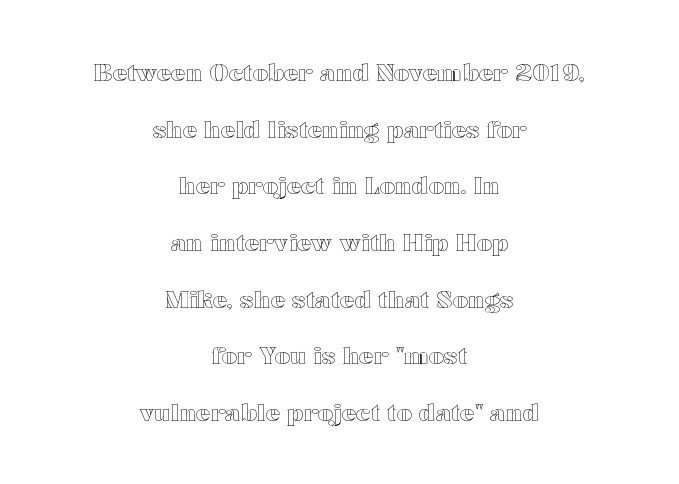
{"italic": "no", "underline": "no", "align": "center", "line_spacing": "loose", "line_spacing_ratio": 2.36, "letter_spacing": "normal", "letter_spacing_em": 0.0, "glyph_px": 24}
